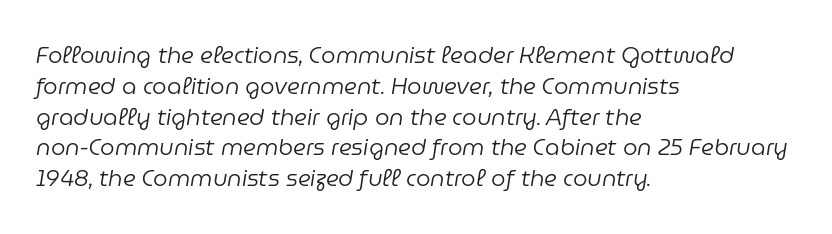
Visually the block forms a straight wall on the left and a jagged coastline on the right. The font's italic variant was chosen for this text. How would I describe the line gaps? Plain and ordinary. Each word holds together tightly as a unit, with standard inter-letter gaps. Think standard paragraph weight, or any step lighter than that. Underlining? Definitely not there.
